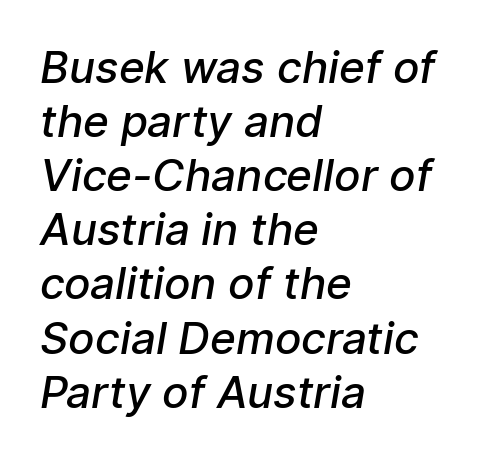
These lines are rendered in a variable-pitch font. Observe the absence of serifs on each vertical stroke in this sample. Notice how the passage keeps a crisp vertical edge on the left only. Descender tails drop into unmarked territory. Glyph-to-glyph distance matches everyday printed text. The letters are semibold — heavier than regular but short of a full bold.
